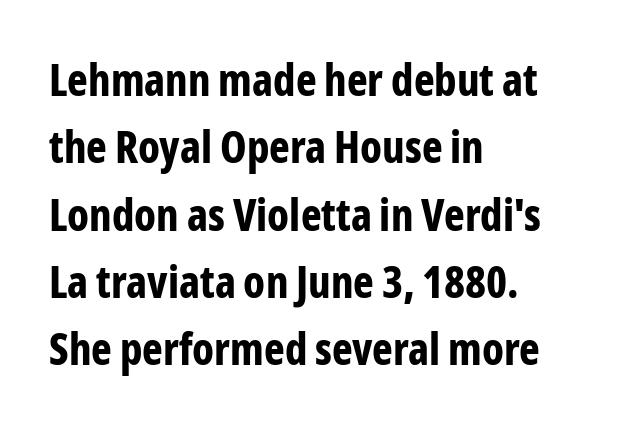
Q: Is the text bold? A: Yes.
Q: Is the text italic (slanted)? A: No, it is upright.
Q: Is the typeface a serif or a sans-serif typeface? A: Sans-serif.
Q: Is the text underlined? A: No.
Q: How is the paragraph aligned? A: Left-aligned.
Q: Is the spacing between letters normal or unusually wide? A: Normal.
Q: Is the spacing between lines tight, normal or loose? A: Normal.
Q: Width (condensed, normal, or wide)? A: Condensed.
Q: Stroke contrast? A: Low.
Q: x-height? A: Medium.
Q: Monospaced? A: No.
